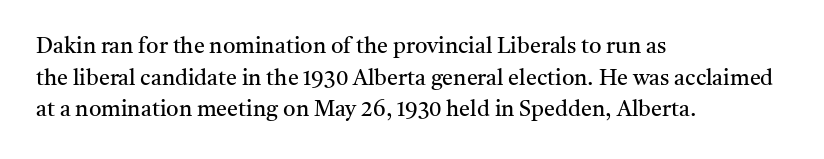
{"italic": "no", "bold": "no", "underline": "no", "align": "left", "line_spacing": "normal", "line_spacing_ratio": 1.44, "letter_spacing": "normal", "letter_spacing_em": 0.0, "glyph_px": 22}
